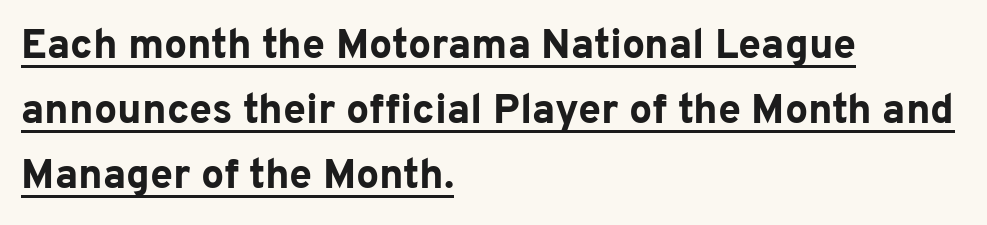
The image shows 41 px bold sans-serif type, upright; set left-aligned, normal line spacing (1.58x), normal letter spacing, underlined; low stroke contrast and a medium x-height.
